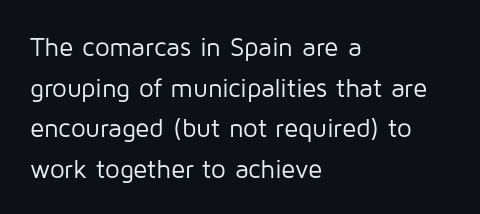
Q: Is the text bold? A: No.
Q: Is the text italic (slanted)? A: No, it is upright.
Q: Is the text underlined? A: No.
Q: How is the paragraph aligned? A: Left-aligned.
Q: Is the spacing between letters normal or unusually wide? A: Normal.
Q: Is the spacing between lines tight, normal or loose? A: Normal.
